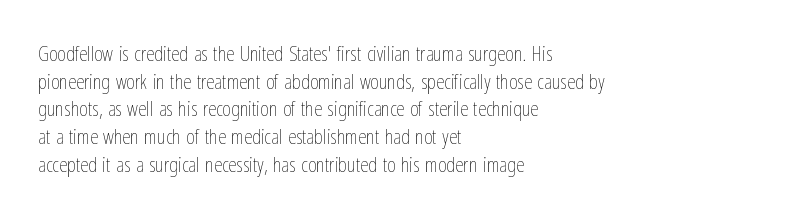
{"italic": "no", "bold": "no", "underline": "no", "align": "left", "line_spacing": "normal", "line_spacing_ratio": 1.32, "letter_spacing": "normal", "letter_spacing_em": 0.0, "glyph_px": 21}
